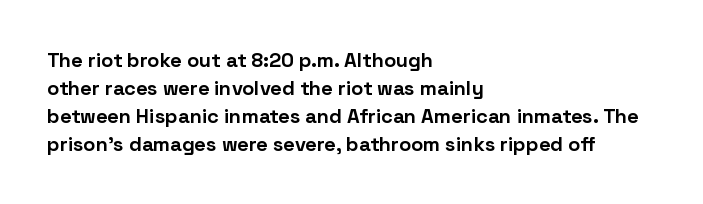
The image shows 20 px bold type, upright; set left-aligned, normal line spacing (1.4x), normal letter spacing, not underlined.
